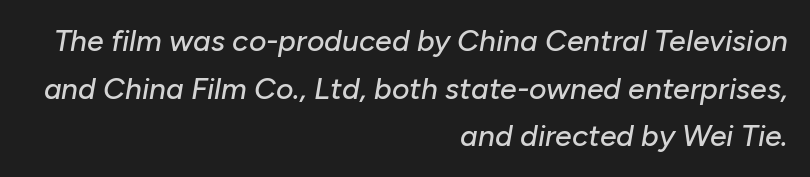
{"italic": "yes", "lean": "right", "slant_degrees": 10, "width": "normal", "stroke_contrast": "low", "x_height": "medium", "monospaced": "no", "underline": "no", "align": "right", "line_spacing": "normal", "line_spacing_ratio": 1.59, "letter_spacing": "normal", "letter_spacing_em": 0.0, "glyph_px": 30}
